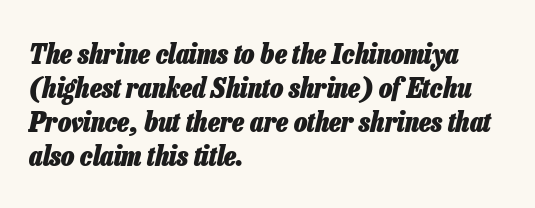
The letters advance in unequal steps, a hallmark of proportional type. Underlining? Definitely not there. There's an unmistakable incline to the writing here. Standard letterfit; no display-style spreading of the glyphs.
